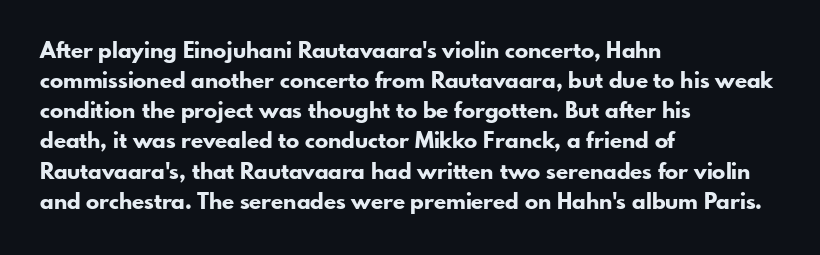
The image shows 22 px bold type, upright; set left-aligned, normal line spacing (1.37x), normal letter spacing, not underlined.
